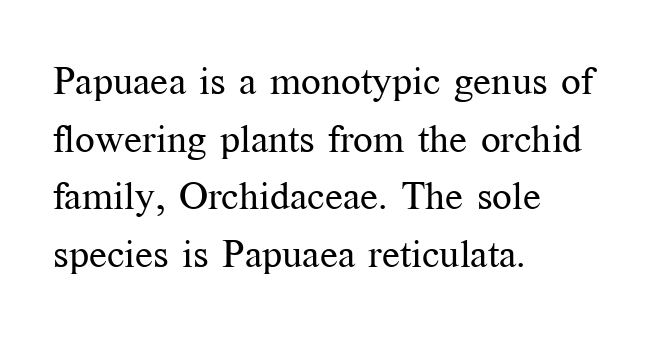
The image shows 39 px regular-weight serif type, upright; set left-aligned, normal line spacing (1.48x), normal letter spacing, not underlined; medium stroke contrast and a medium x-height.
